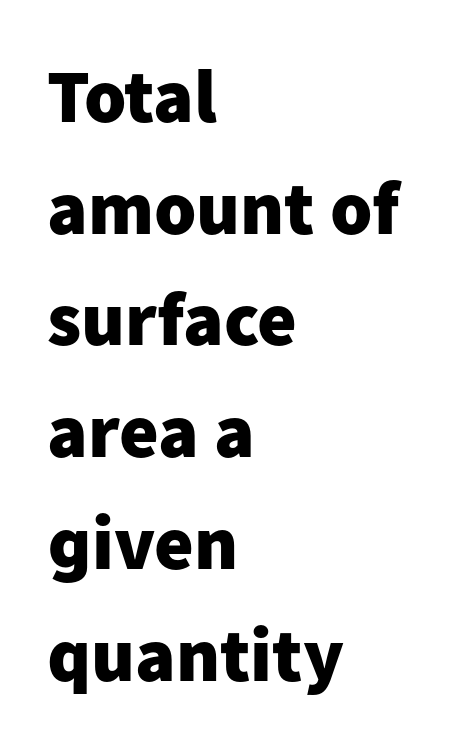
The image shows 76 px heavy sans-serif type, upright; set left-aligned, normal line spacing (1.47x), normal letter spacing, not underlined; low stroke contrast and a medium x-height.
